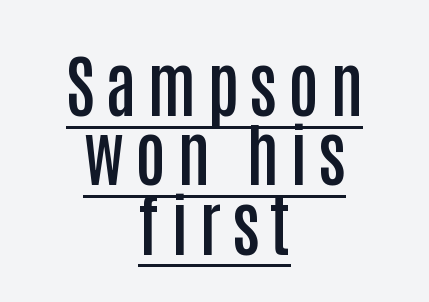
The rendering uses a semibold face; strokes are thickened but not to full bold. Style check: upright. The letters advance in unequal steps, a hallmark of proportional type. Notice how the passage keeps no hard edge, just a central spine. Classification — sans serif. The lines are packed closely together with very little leading.
